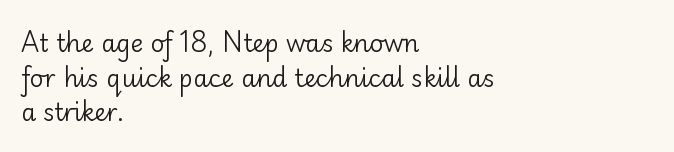
Q: Is the text bold? A: No.
Q: Is the text italic (slanted)? A: No, it is upright.
Q: Is the text underlined? A: No.
Q: How is the paragraph aligned? A: Left-aligned.
Q: Is the spacing between letters normal or unusually wide? A: Normal.
Q: Is the spacing between lines tight, normal or loose? A: Normal.
